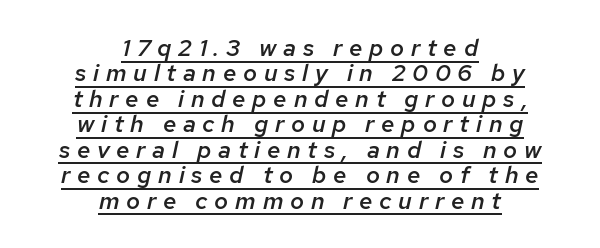
The image shows 24 px text type, italic (leaning right); set centered, tight line spacing (1.06x), unusually wide letter spacing (+0.28 em), underlined.
